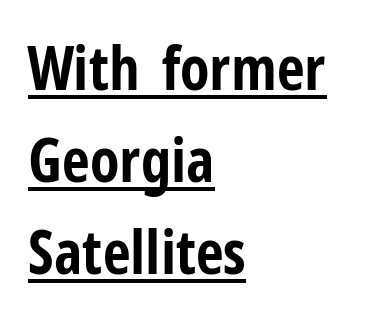
The image shows 61 px bold, condensed sans-serif type, upright; set left-aligned, normal line spacing (1.51x), normal letter spacing, underlined; low stroke contrast and a medium x-height.
